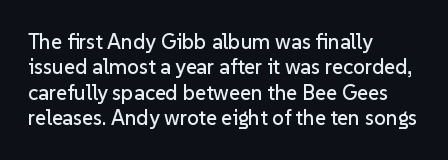
Short and long lines alike share a common starting point at left. Letters rest on an invisible, unmarked baseline. No extra tracking has been applied to these lines. Is there any slant? The stems are plumb.
